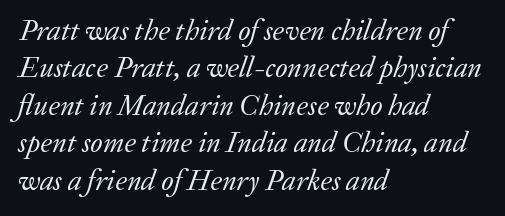
{"serif": "yes", "italic": "yes", "lean": "right", "slant_degrees": 20, "bold": "no", "weight": "regular", "width": "normal", "stroke_contrast": "low", "x_height": "medium", "monospaced": "no", "underline": "no", "align": "left", "line_spacing": "normal", "line_spacing_ratio": 1.29, "letter_spacing": "normal", "letter_spacing_em": 0.0, "glyph_px": 29}
